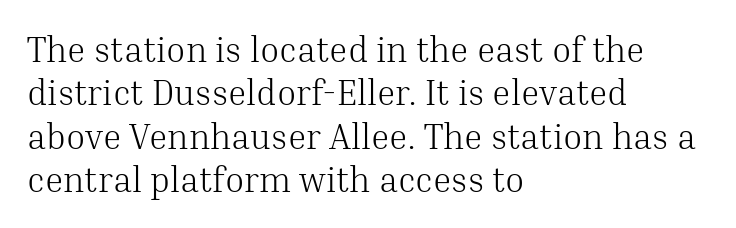
{"serif": "yes", "italic": "no", "bold": "no", "weight": "light", "width": "normal", "stroke_contrast": "medium", "x_height": "medium", "monospaced": "no", "underline": "no", "align": "left", "line_spacing_ratio": 1.24, "letter_spacing": "normal", "letter_spacing_em": 0.0, "glyph_px": 35}
